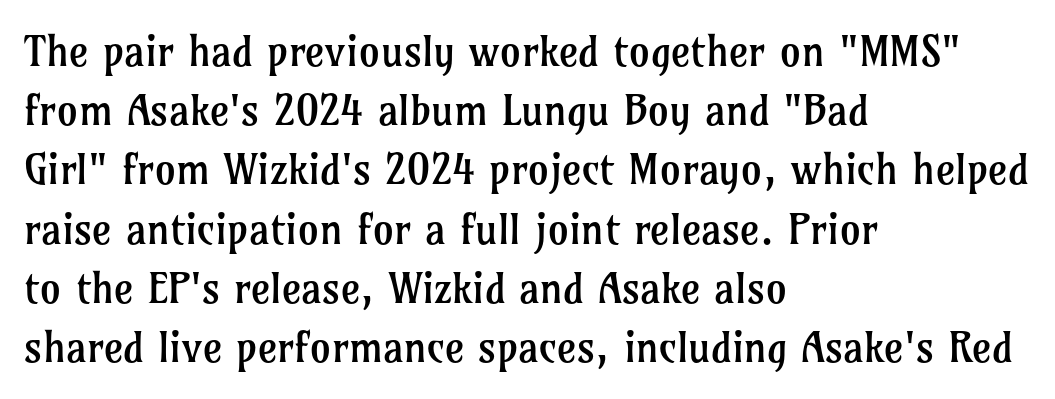
{"serif": "yes", "italic": "no", "bold": "no", "weight": "regular", "width": "normal", "stroke_contrast": "low", "x_height": "medium", "monospaced": "no", "underline": "no", "align": "left", "line_spacing": "normal", "line_spacing_ratio": 1.41, "letter_spacing": "normal", "letter_spacing_em": 0.0, "glyph_px": 42}
